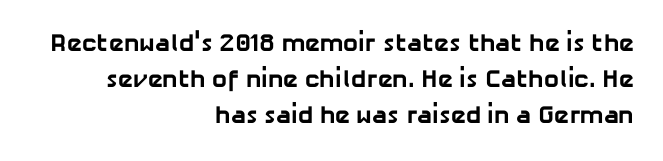
Each word holds together tightly as a unit, with standard inter-letter gaps. The passage shown is emphatically bold. Plain, unruled lines of type. Line endings align vertically; line beginnings do not. Regular leading.
